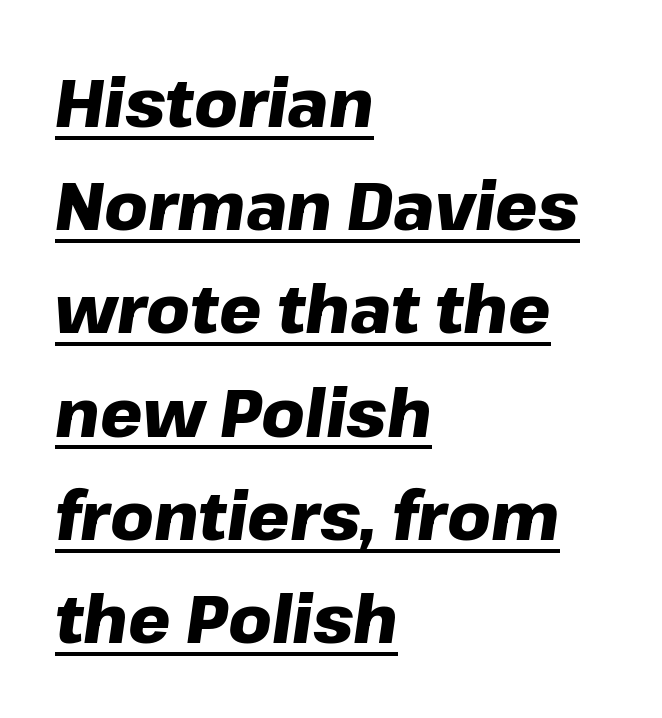
Q: Is the text bold? A: Yes.
Q: Is the text italic (slanted)? A: Yes, it leans right by about 8 degrees.
Q: Is the text underlined? A: Yes.
Q: How is the paragraph aligned? A: Left-aligned.
Q: Is the spacing between letters normal or unusually wide? A: Normal.
Q: Is the spacing between lines tight, normal or loose? A: Normal.
Q: Width (condensed, normal, or wide)? A: Normal.
Q: Stroke contrast? A: Low.
Q: x-height? A: Medium.
Q: Monospaced? A: No.
